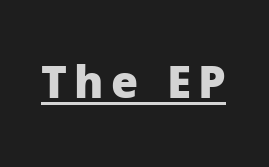
Ordinary non-slanted type is in use. Looks like someone drew a line under every word here. A typesetter would label this face a sans. The glyphs have the mass of a bold cut. Varying glyph widths throughout — classic text-font behaviour.
